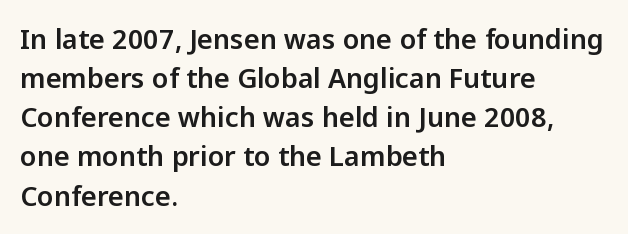
{"italic": "no", "underline": "no", "align": "left", "line_spacing": "normal", "line_spacing_ratio": 1.45, "letter_spacing": "normal", "letter_spacing_em": 0.0, "glyph_px": 27}
